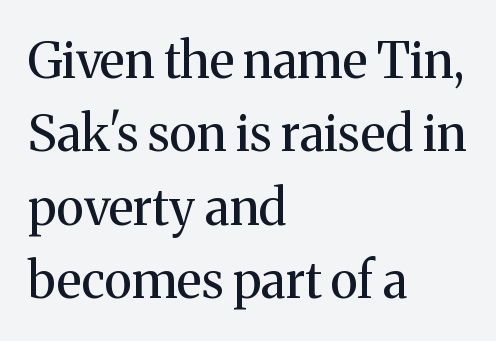
Q: Is the text bold? A: No.
Q: Is the text italic (slanted)? A: No, it is upright.
Q: Is the typeface a serif or a sans-serif typeface? A: Serif.
Q: Is the text underlined? A: No.
Q: How is the paragraph aligned? A: Left-aligned.
Q: Is the spacing between letters normal or unusually wide? A: Normal.
Q: Is the spacing between lines tight, normal or loose? A: Normal.
Q: Width (condensed, normal, or wide)? A: Normal.
Q: Stroke contrast? A: Medium.
Q: x-height? A: Medium.
Q: Monospaced? A: No.
